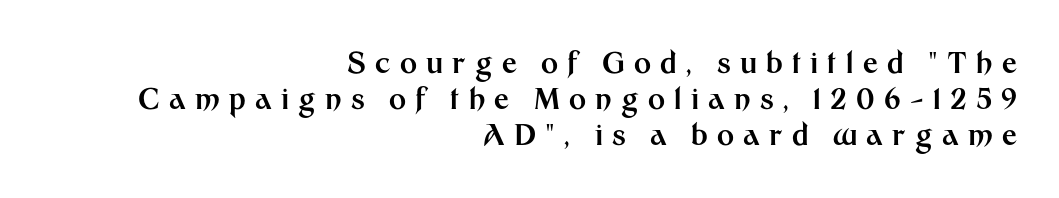
Q: Is the text bold? A: Yes.
Q: Is the text italic (slanted)? A: No, it is upright.
Q: Is the typeface a serif or a sans-serif typeface? A: Sans-serif.
Q: Is the text underlined? A: No.
Q: How is the paragraph aligned? A: Right-aligned.
Q: Is the spacing between letters normal or unusually wide? A: Unusually wide.
Q: Width (condensed, normal, or wide)? A: Normal.
Q: Stroke contrast? A: Medium.
Q: x-height? A: Medium.
Q: Monospaced? A: No.
